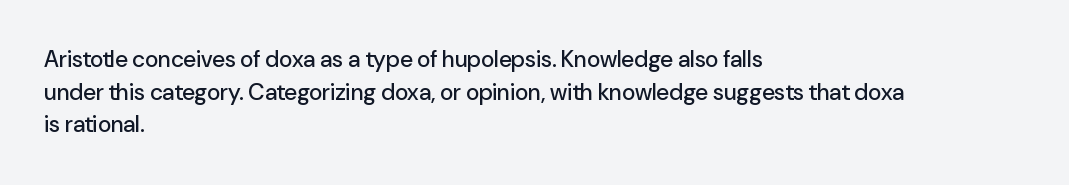
Q: Is the text italic (slanted)? A: No, it is upright.
Q: Is the text underlined? A: No.
Q: How is the paragraph aligned? A: Left-aligned.
Q: Is the spacing between letters normal or unusually wide? A: Normal.
Q: Is the spacing between lines tight, normal or loose? A: Normal.
